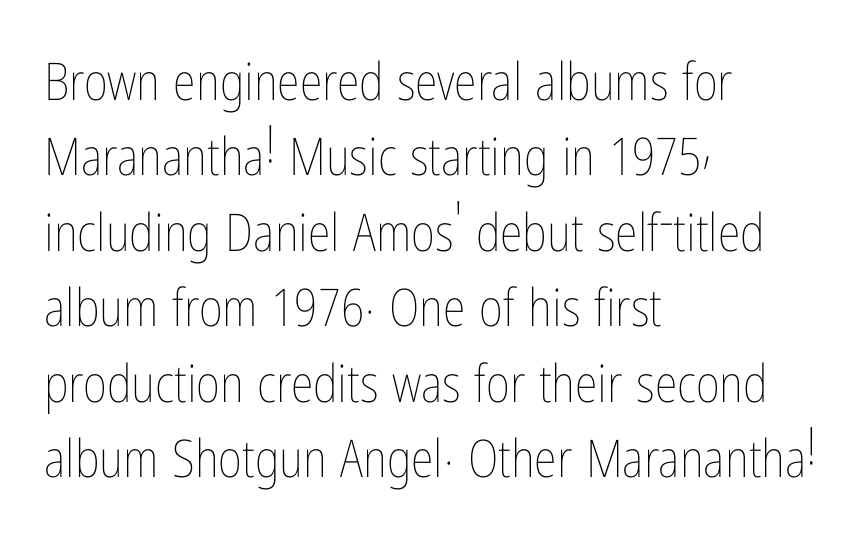
Q: Is the text bold? A: No.
Q: Is the text italic (slanted)? A: No, it is upright.
Q: Is the text underlined? A: No.
Q: How is the paragraph aligned? A: Left-aligned.
Q: Is the spacing between letters normal or unusually wide? A: Normal.
Q: Is the spacing between lines tight, normal or loose? A: Normal.
Q: Width (condensed, normal, or wide)? A: Condensed.
Q: Stroke contrast? A: Low.
Q: x-height? A: Medium.
Q: Monospaced? A: No.
